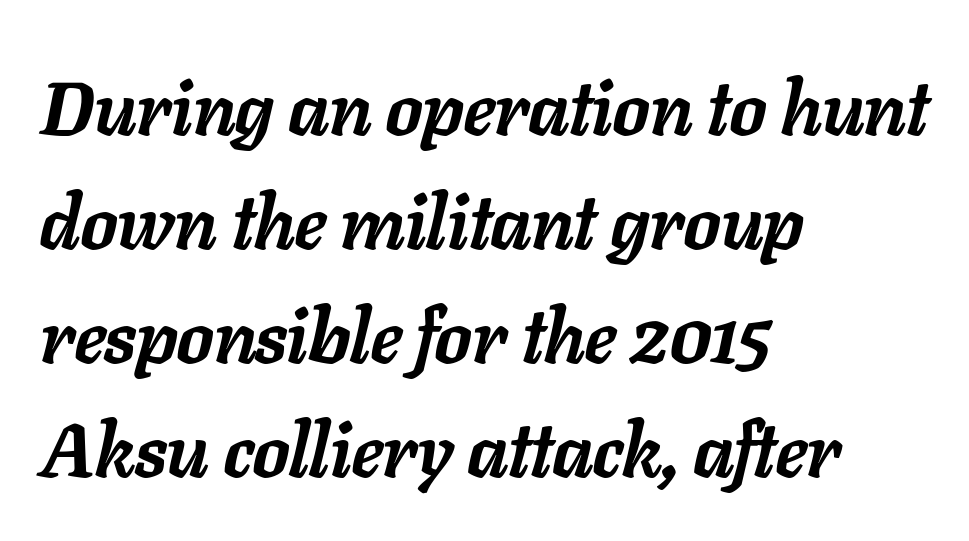
Heavy-handed strokes throughout: this text is bold. This rendering features lettering with no underline. A normal amount of white space separates one row of letters from the next. Is the letter spacing exaggerated? No — it looks like the ordinary default. You can tell it's italic because the verticals aren't actually vertical. Notice how the passage keeps a crisp vertical edge on the left only.
